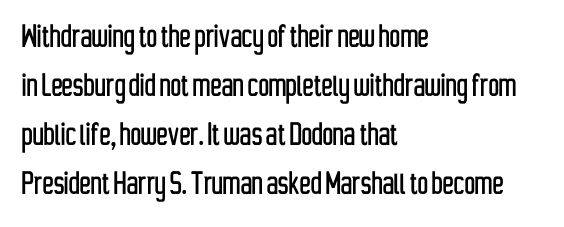
Q: Is the text italic (slanted)? A: No, it is upright.
Q: Is the typeface a serif or a sans-serif typeface? A: Sans-serif.
Q: Is the text underlined? A: No.
Q: How is the paragraph aligned? A: Left-aligned.
Q: Is the spacing between letters normal or unusually wide? A: Normal.
Q: Is the spacing between lines tight, normal or loose? A: Normal.
Q: Width (condensed, normal, or wide)? A: Condensed.
Q: Stroke contrast? A: Low.
Q: x-height? A: Medium.
Q: Monospaced? A: No.
